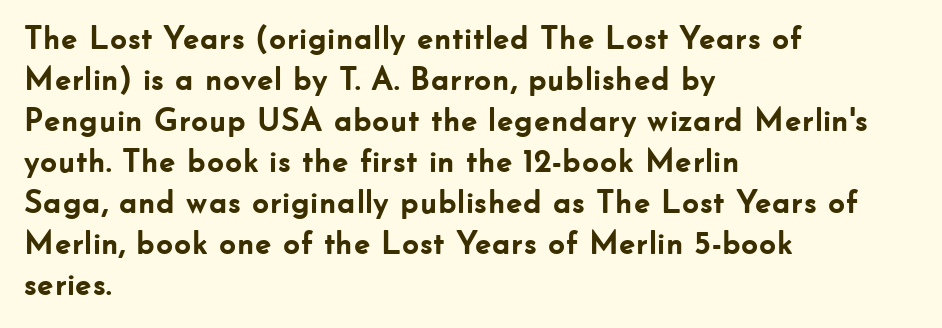
{"serif": "no", "italic": "no", "bold": "yes", "weight": "semibold", "width": "normal", "stroke_contrast": "low", "x_height": "small", "monospaced": "no", "underline": "no", "align": "left", "line_spacing_ratio": 1.24, "letter_spacing": "normal", "letter_spacing_em": 0.0, "glyph_px": 33}
